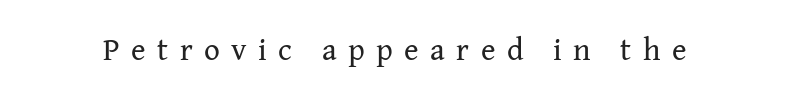
The image shows 31 px regular-weight serif type, upright; set unusually wide letter spacing (+0.37 em), not underlined; medium stroke contrast and a medium x-height.
